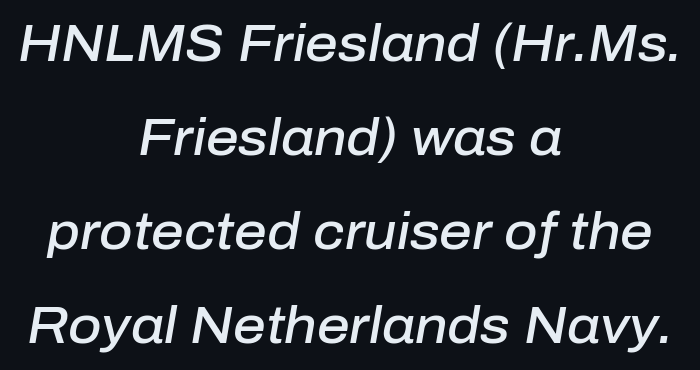
The image shows 51 px semibold type, italic (leaning right); set centered, line spacing 1.84x, normal letter spacing, not underlined; low stroke contrast and a medium x-height.
